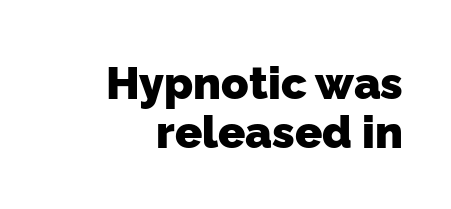
The image shows 45 px heavy sans-serif type; set right-aligned, tight line spacing (1.09x), normal letter spacing, not underlined; low stroke contrast and a medium x-height.
